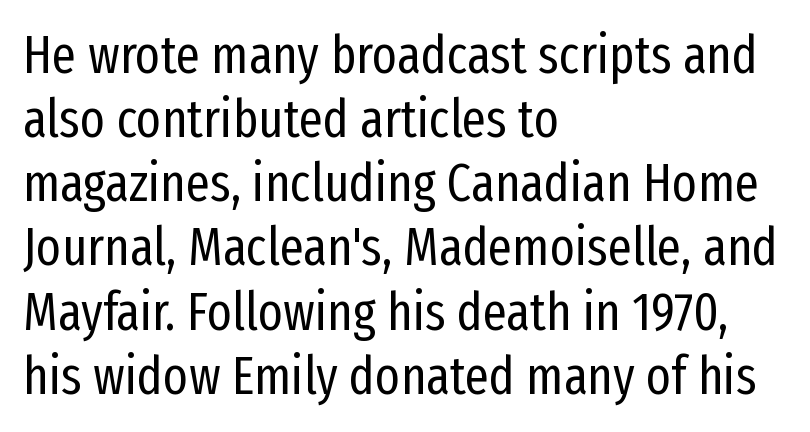
The image shows 53 px regular-weight, condensed sans-serif type, upright; set left-aligned, line spacing 1.21x, normal letter spacing, not underlined; low stroke contrast and a medium x-height.
